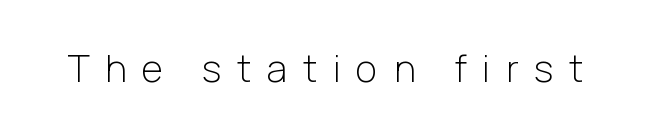
{"serif": "no", "italic": "no", "bold": "no", "weight": "light", "width": "normal", "stroke_contrast": "low", "x_height": "medium", "monospaced": "no", "underline": "no", "letter_spacing": "wide", "letter_spacing_em": 0.43, "glyph_px": 37}
